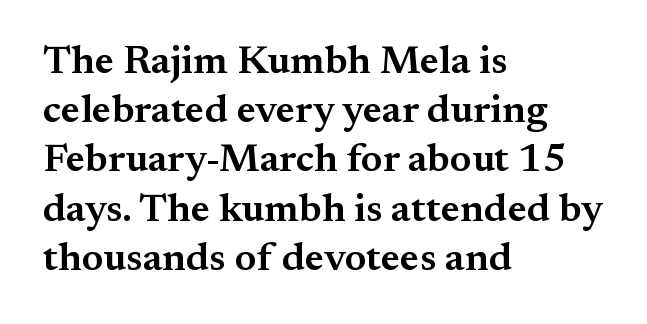
Short and long lines alike share a common starting point at left. The letters stand straight up with perfectly vertical stems. Serifs: yes, visible at the terminals of the letterforms. Compared with typical body copy, the letter spacing here is the same. Honestly, there is no underline to notice here at all.
